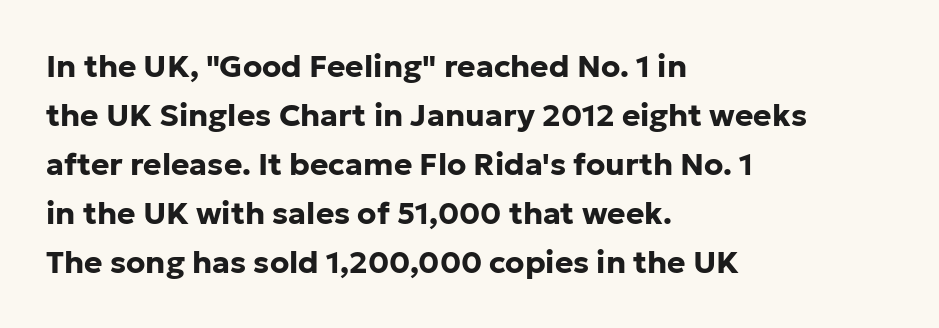
{"serif": "no", "italic": "no", "bold": "yes", "weight": "bold", "width": "normal", "stroke_contrast": "low", "x_height": "medium", "monospaced": "no", "underline": "no", "align": "left", "line_spacing": "normal", "line_spacing_ratio": 1.58, "letter_spacing": "normal", "letter_spacing_em": 0.0, "glyph_px": 31}
